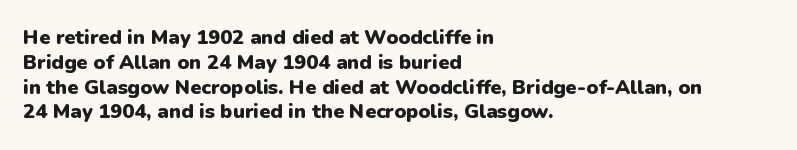
Line starts are locked; line ends wander. Tracking value appears to be zero — textbook default spacing. Style check: upright. Rule under the text: the space is simply empty. Heavy-handed strokes throughout: this text is bold.
